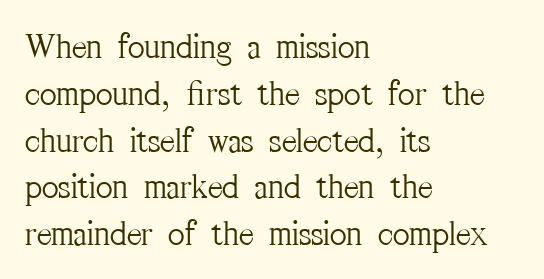
Q: Is the text bold? A: No.
Q: Is the text italic (slanted)? A: No, it is upright.
Q: Is the typeface a serif or a sans-serif typeface? A: Serif.
Q: Is the text underlined? A: No.
Q: How is the paragraph aligned? A: Left-aligned.
Q: Is the spacing between letters normal or unusually wide? A: Normal.
Q: Is the spacing between lines tight, normal or loose? A: Normal.
Q: Width (condensed, normal, or wide)? A: Condensed.
Q: Stroke contrast? A: Medium.
Q: x-height? A: Medium.
Q: Monospaced? A: No.
